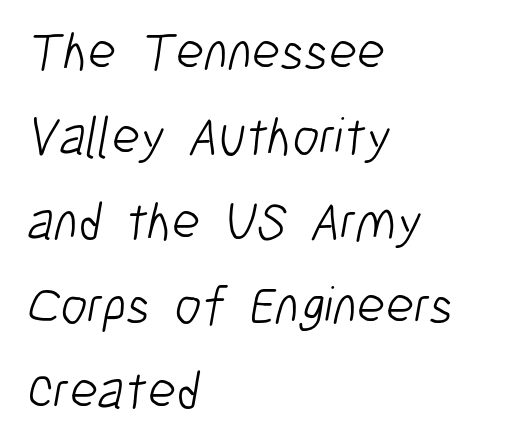
{"serif": "no", "bold": "no", "weight": "light", "width": "condensed", "stroke_contrast": "low", "x_height": "medium", "monospaced": "no", "underline": "no", "align": "left", "line_spacing": "normal", "line_spacing_ratio": 1.57, "letter_spacing": "normal", "letter_spacing_em": 0.0, "glyph_px": 54}
